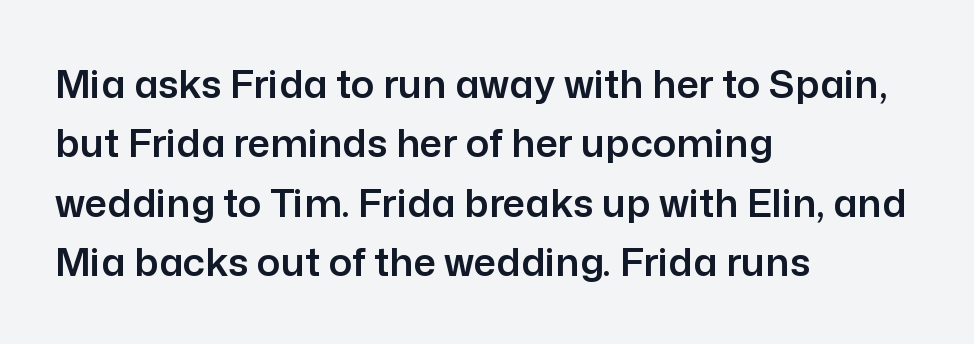
Lines of text with bare space underneath. Leftover space on each line is placed entirely after the last word. Italic? Not at all — the glyphs are vertical. The line-height multiplier appears to be the usual default.
